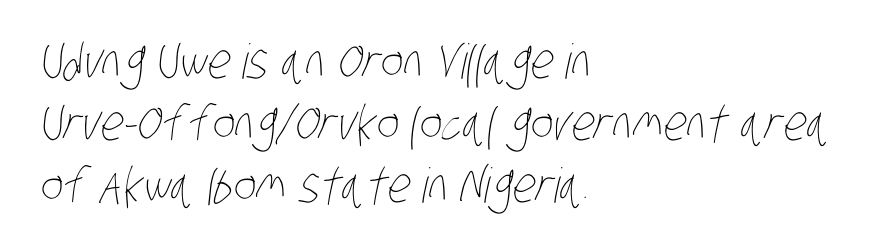
The image shows 48 px thin, condensed type; set left-aligned, normal line spacing (1.29x), normal letter spacing, not underlined; low stroke contrast and a large x-height.
